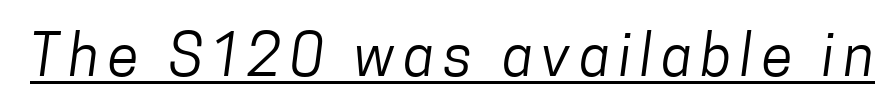
These lines are rendered in a variable-pitch font. The string is rendered with underlining switched on. The strokes are not fattened; the text isn't bold. Typographically, this falls in the sans-serif category.
